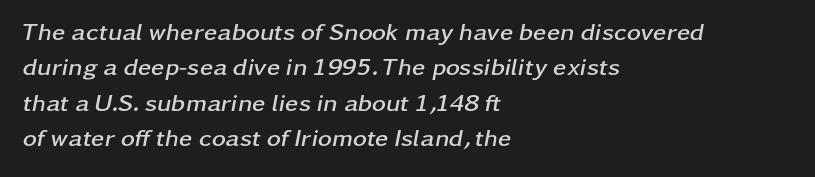
{"italic": "yes", "lean": "right", "slant_degrees": 11, "bold": "yes", "underline": "no", "align": "left", "line_spacing": "normal", "line_spacing_ratio": 1.47, "letter_spacing": "normal", "letter_spacing_em": 0.0, "glyph_px": 24}
